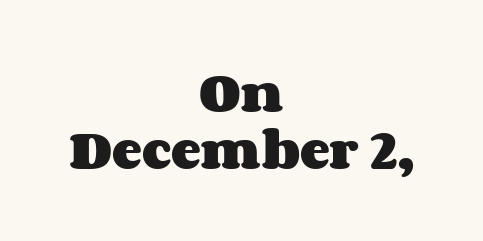
Bare-footed words on every line. Summary of vertical rhythm: regular, with standard interline spacing. Its strokes are broad and dark, the hallmark of bold type. Default kerning and tracking; the words read as compact shapes. Characters remain perfectly vertical along every line.
